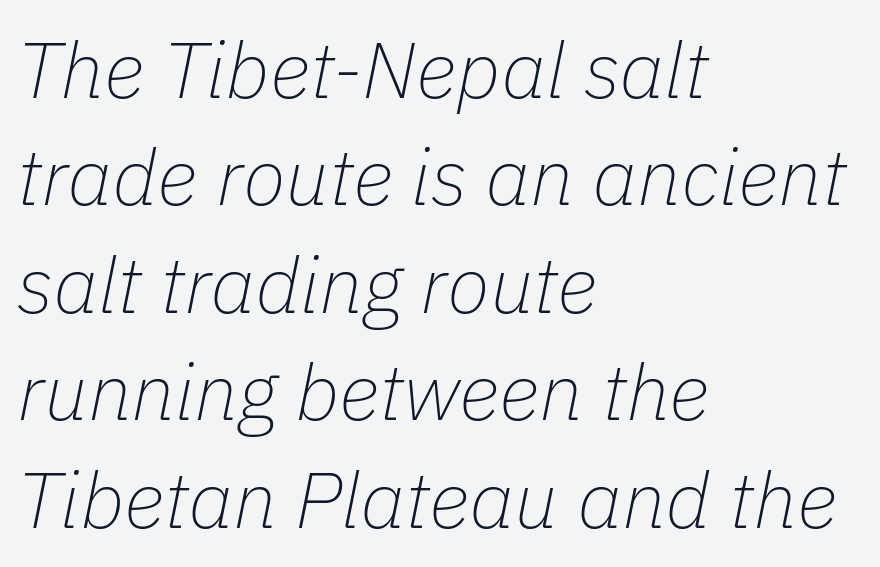
The image shows 79 px thin type, italic (leaning right); set left-aligned, normal line spacing (1.36x), normal letter spacing, not underlined; low stroke contrast and a medium x-height.
